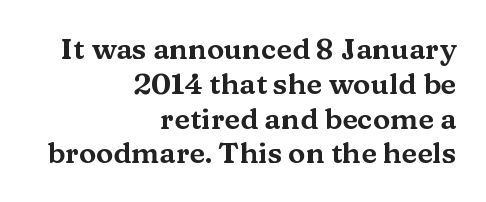
The image shows 29 px wide serif type, upright; set right-aligned, line spacing 1.2x, normal letter spacing, not underlined; medium stroke contrast and a medium x-height.
